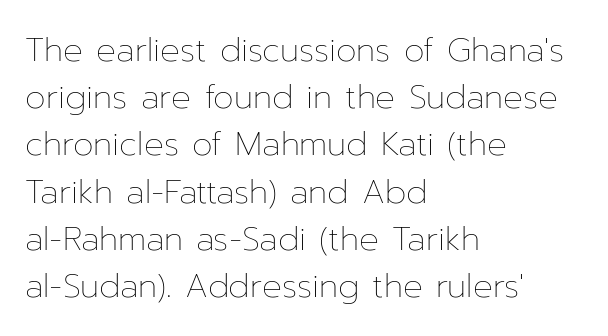
Here the designer chose a conventional face with non-uniform glyph widths. Horizontal bands of white between lines are of average thickness. Characters remain perfectly vertical along every line. No extra tracking has been applied to these lines. This sample is left-justified, so line endings fall wherever the words run out.
